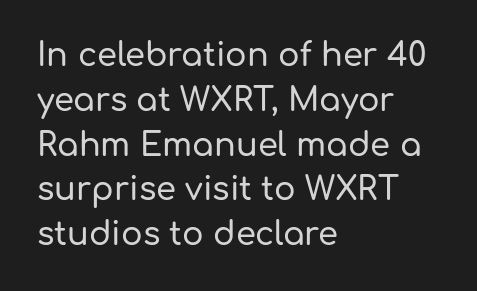
Q: Is the text italic (slanted)? A: No, it is upright.
Q: Is the typeface a serif or a sans-serif typeface? A: Sans-serif.
Q: Is the text underlined? A: No.
Q: How is the paragraph aligned? A: Left-aligned.
Q: Is the spacing between letters normal or unusually wide? A: Normal.
Q: Is the spacing between lines tight, normal or loose? A: Normal.
Q: Width (condensed, normal, or wide)? A: Normal.
Q: Stroke contrast? A: Low.
Q: x-height? A: Medium.
Q: Monospaced? A: No.
